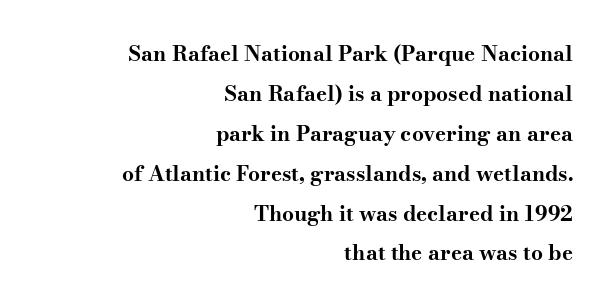
{"italic": "no", "bold": "yes", "underline": "no", "align": "right", "line_spacing": "loose", "line_spacing_ratio": 1.9, "letter_spacing": "normal", "letter_spacing_em": 0.0, "glyph_px": 21}
